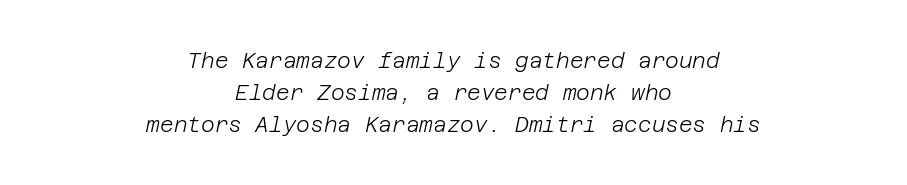
Compared with ordinary roman type, these characters are visibly tilted. The designer left line spacing at the default. The glyphs are unaccompanied by any horizontal stroke below them. Think standard paragraph weight, or any step lighter than that.
